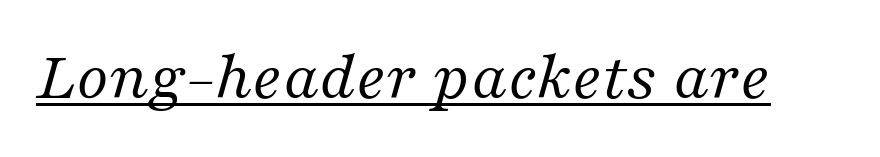
Q: Is the text bold? A: No.
Q: Is the text italic (slanted)? A: Yes, it leans right by about 16 degrees.
Q: Is the typeface a serif or a sans-serif typeface? A: Serif.
Q: Is the text underlined? A: Yes.
Q: Is the spacing between letters normal or unusually wide? A: Normal.
Q: Width (condensed, normal, or wide)? A: Normal.
Q: Stroke contrast? A: Medium.
Q: x-height? A: Medium.
Q: Monospaced? A: No.
